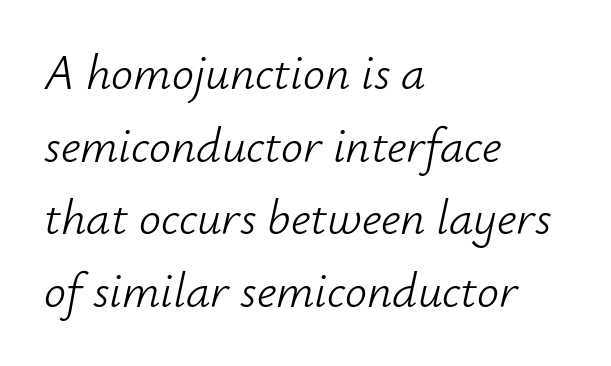
Q: Is the text bold? A: No.
Q: Is the text italic (slanted)? A: Yes, it leans right by about 12 degrees.
Q: Is the text underlined? A: No.
Q: How is the paragraph aligned? A: Left-aligned.
Q: Is the spacing between letters normal or unusually wide? A: Normal.
Q: Is the spacing between lines tight, normal or loose? A: Normal.
Q: Width (condensed, normal, or wide)? A: Normal.
Q: Stroke contrast? A: Low.
Q: x-height? A: Small.
Q: Monospaced? A: No.
